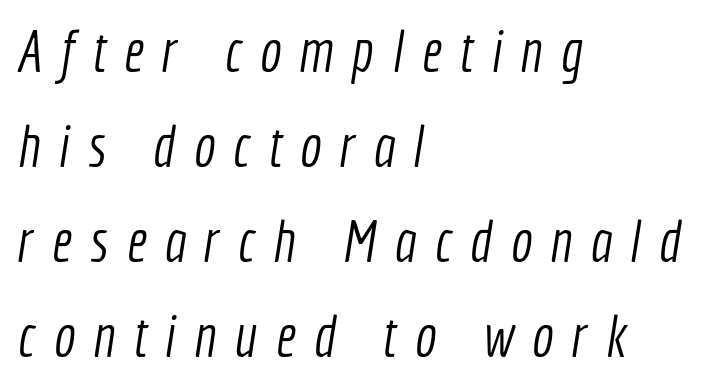
The typeface has the unassuming heft of standard copy or less. Descenders are the only things crossing below the line. Leading matches the norm, producing a regular column. Short and long lines alike share a common starting point at left. Look at the tracking — it's clearly loosened, letters drifting apart. Unlike a traditional serif, this face leaves its strokes unadorned.
